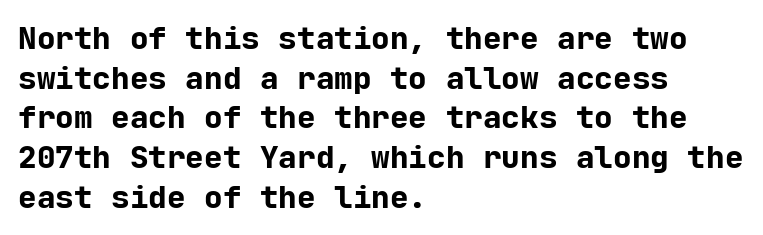
{"serif": "no", "italic": "no", "bold": "yes", "weight": "bold", "width": "normal", "stroke_contrast": "low", "x_height": "medium", "monospaced": "yes", "underline": "no", "align": "left", "line_spacing": "normal", "line_spacing_ratio": 1.28, "letter_spacing": "normal", "letter_spacing_em": 0.0, "glyph_px": 31}
